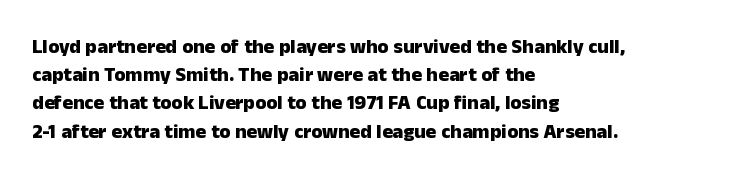
Q: Is the text bold? A: Yes.
Q: Is the text italic (slanted)? A: No, it is upright.
Q: Is the text underlined? A: No.
Q: How is the paragraph aligned? A: Left-aligned.
Q: Is the spacing between letters normal or unusually wide? A: Normal.
Q: Is the spacing between lines tight, normal or loose? A: Normal.
